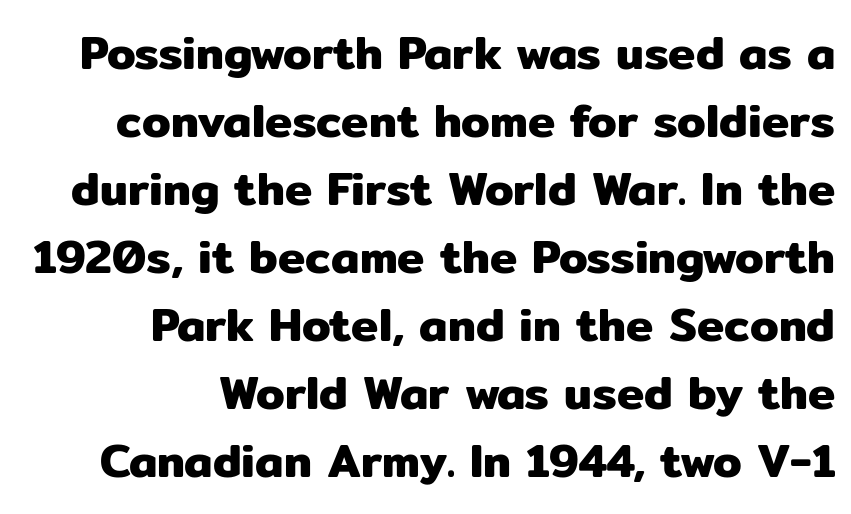
Q: Is the text italic (slanted)? A: No, it is upright.
Q: Is the typeface a serif or a sans-serif typeface? A: Sans-serif.
Q: Is the text underlined? A: No.
Q: How is the paragraph aligned? A: Right-aligned.
Q: Is the spacing between letters normal or unusually wide? A: Normal.
Q: Is the spacing between lines tight, normal or loose? A: Normal.
Q: Width (condensed, normal, or wide)? A: Normal.
Q: Stroke contrast? A: Low.
Q: x-height? A: Medium.
Q: Monospaced? A: No.
